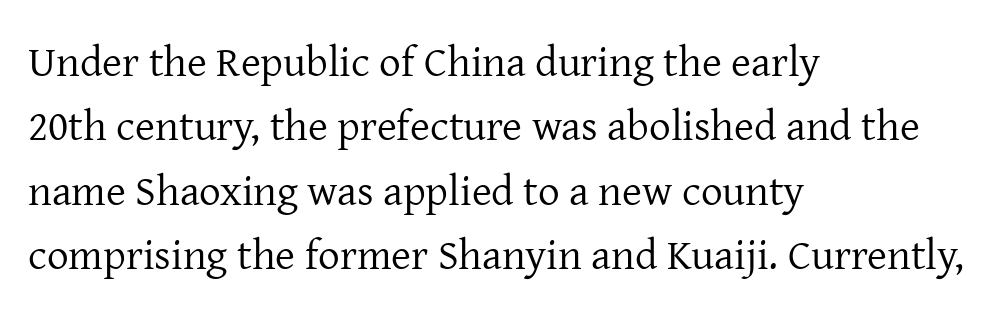
{"serif": "yes", "italic": "no", "bold": "no", "weight": "regular", "width": "normal", "stroke_contrast": "low", "x_height": "medium", "monospaced": "no", "underline": "no", "align": "left", "line_spacing": "normal", "line_spacing_ratio": 1.5, "letter_spacing": "normal", "letter_spacing_em": 0.0, "glyph_px": 43}
